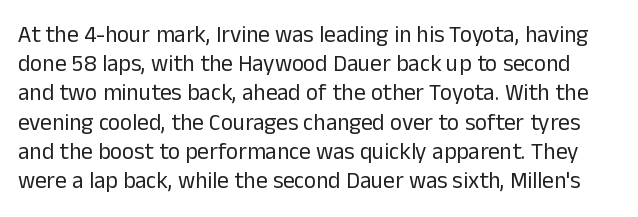
The image shows 23 px text type, upright; set normal line spacing (1.27x), normal letter spacing, not underlined.
